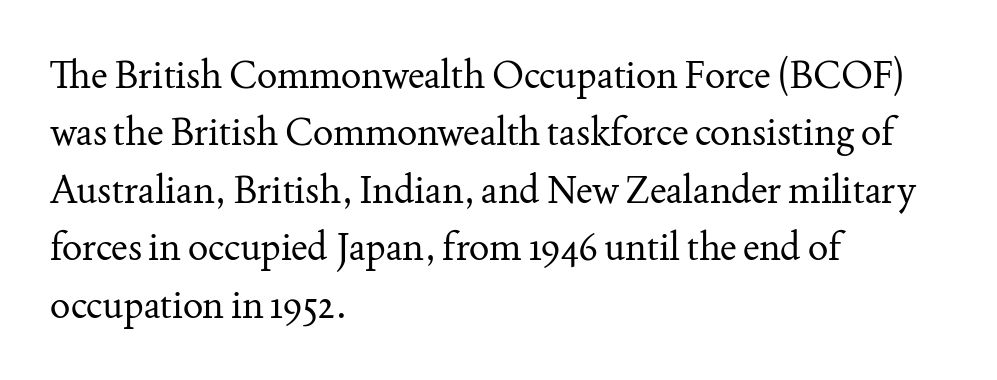
Q: Is the text bold? A: No.
Q: Is the text italic (slanted)? A: No, it is upright.
Q: Is the typeface a serif or a sans-serif typeface? A: Serif.
Q: Is the text underlined? A: No.
Q: How is the paragraph aligned? A: Left-aligned.
Q: Is the spacing between letters normal or unusually wide? A: Normal.
Q: Is the spacing between lines tight, normal or loose? A: Normal.
Q: Width (condensed, normal, or wide)? A: Normal.
Q: Stroke contrast? A: Medium.
Q: x-height? A: Small.
Q: Monospaced? A: No.
